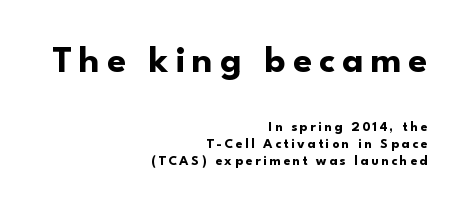
Note the varied advance widths — an 'i' is clearly narrower than an 'm'. No feet cap the strokes, marking this as sans-serif type. Ordinary non-slanted type is in use. Layout note: lines flush right. The block sitting higher on the canvas is the one with enlarged characters. Unmarked baselines from the first word to the last.
